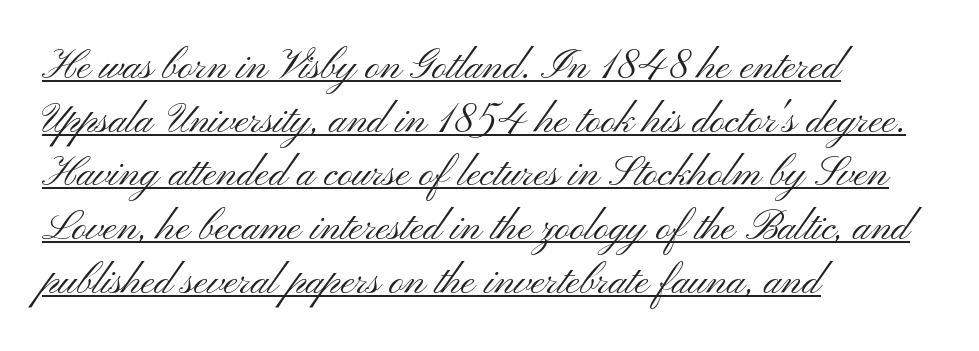
The image shows 41 px light, wide sans-serif type; set left-aligned, normal line spacing (1.31x), normal letter spacing, underlined; medium stroke contrast and a small x-height.
